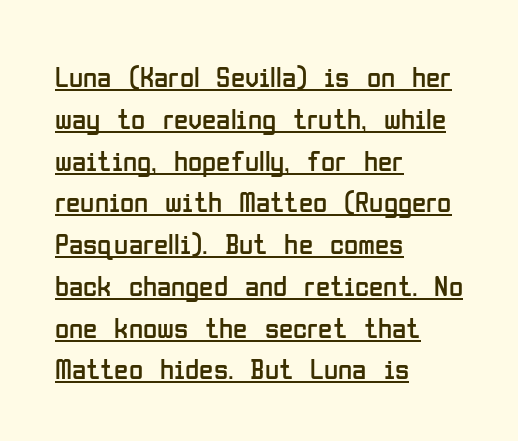
Q: Is the text bold? A: No.
Q: Is the text italic (slanted)? A: No, it is upright.
Q: Is the typeface a serif or a sans-serif typeface? A: Sans-serif.
Q: Is the text underlined? A: Yes.
Q: How is the paragraph aligned? A: Left-aligned.
Q: Is the spacing between letters normal or unusually wide? A: Normal.
Q: Is the spacing between lines tight, normal or loose? A: Normal.
Q: Width (condensed, normal, or wide)? A: Condensed.
Q: Stroke contrast? A: Low.
Q: x-height? A: Medium.
Q: Monospaced? A: No.
